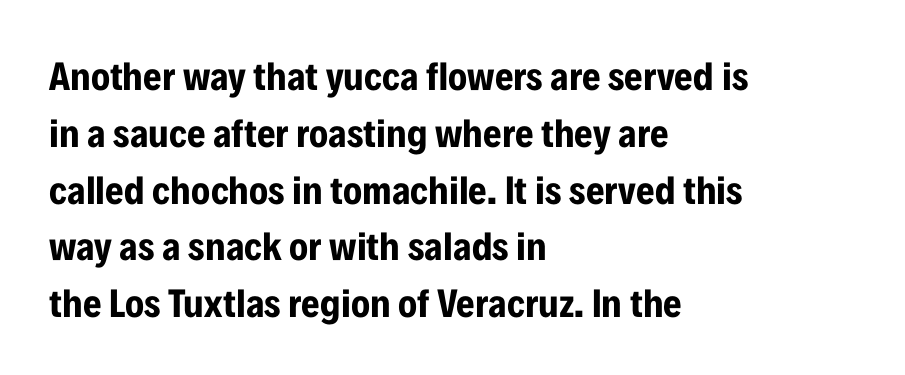
The rendering uses a bold face; every stroke is thick and dark. Notice how the stems are strictly vertical — no italics here. Nope, no serifs anywhere on these letters. Each letter keeps its own natural width here, so spacing adapts to shape. Regular leading.
